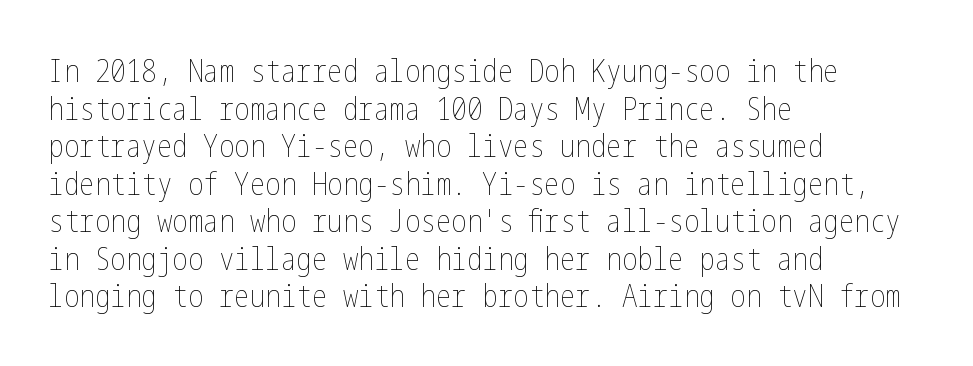
{"italic": "no", "bold": "no", "weight": "thin", "width": "condensed", "stroke_contrast": "low", "x_height": "medium", "underline": "no", "align": "left", "line_spacing_ratio": 1.21, "letter_spacing": "normal", "letter_spacing_em": 0.0, "glyph_px": 31}
